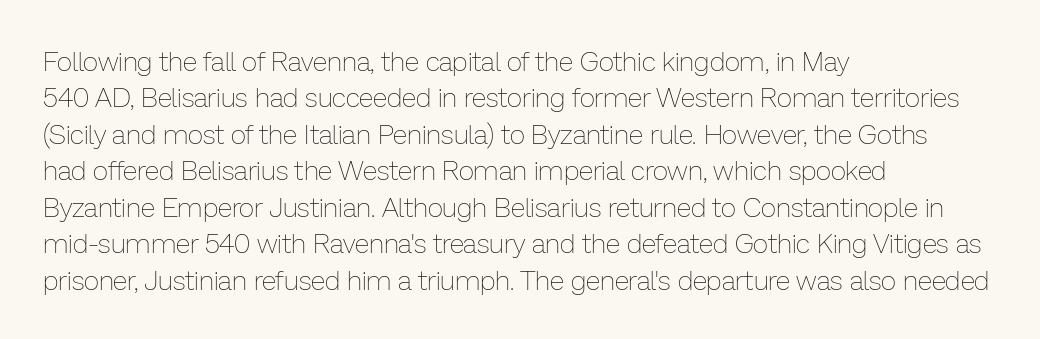
Upright lettering throughout. Reading down the column, the eye jumps a familiar distance to each next line. The typesetting does not lean heavy: it is not bold. Horizontal alignment here is leftward, the default for most running prose. The space directly below the letters is spotless. Glyph-to-glyph distance matches everyday printed text.
